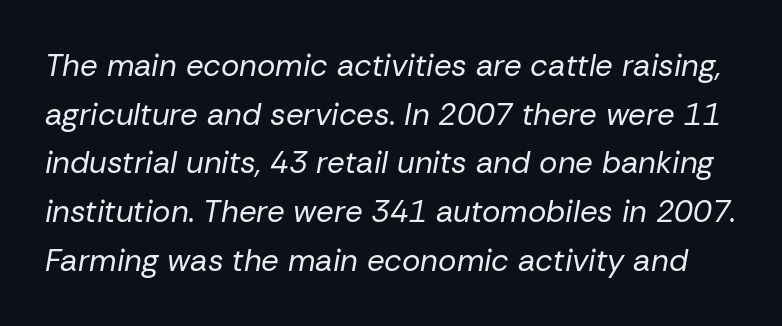
The image shows 31 px regular-weight type, italic (leaning right); set normal line spacing (1.57x), normal letter spacing, not underlined; low stroke contrast and a medium x-height.
